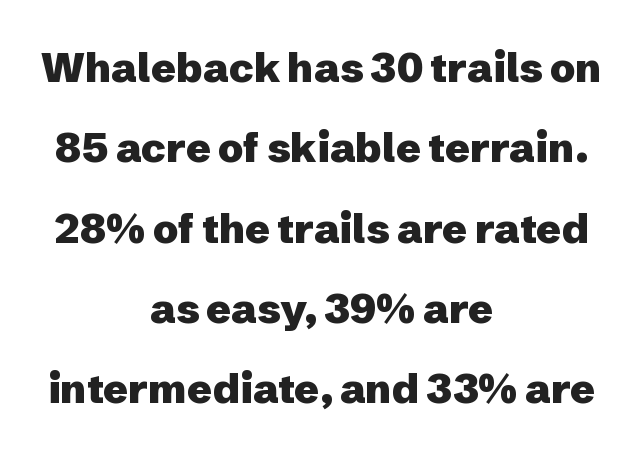
The image shows 41 px heavy sans-serif type, upright; set centered, loose line spacing (1.96x), normal letter spacing, not underlined; low stroke contrast and a medium x-height.
